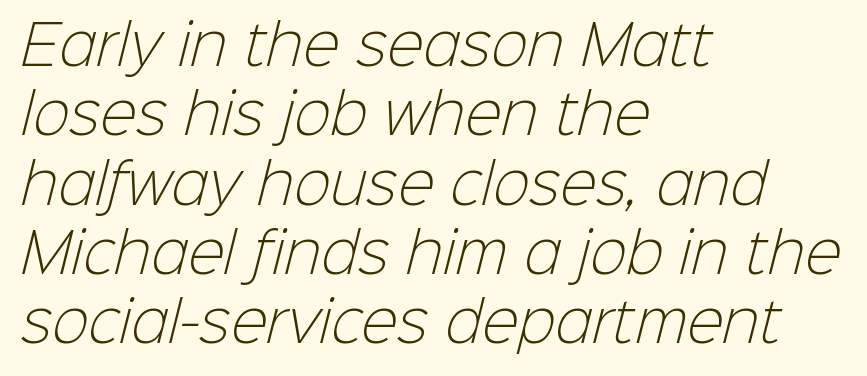
{"serif": "no", "bold": "no", "weight": "light", "width": "normal", "stroke_contrast": "low", "x_height": "medium", "monospaced": "no", "underline": "no", "align": "left", "line_spacing": "normal", "line_spacing_ratio": 1.26, "letter_spacing": "normal", "letter_spacing_em": 0.0, "glyph_px": 55}
